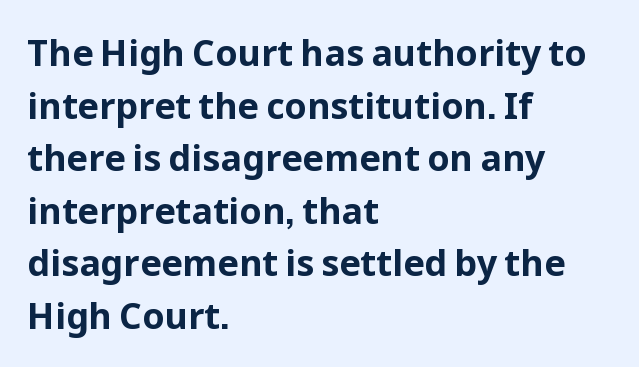
Q: Is the text bold? A: Yes.
Q: Is the text italic (slanted)? A: No, it is upright.
Q: Is the typeface a serif or a sans-serif typeface? A: Sans-serif.
Q: Is the text underlined? A: No.
Q: How is the paragraph aligned? A: Left-aligned.
Q: Is the spacing between letters normal or unusually wide? A: Normal.
Q: Is the spacing between lines tight, normal or loose? A: Normal.
Q: Width (condensed, normal, or wide)? A: Normal.
Q: Stroke contrast? A: Low.
Q: x-height? A: Medium.
Q: Monospaced? A: No.
